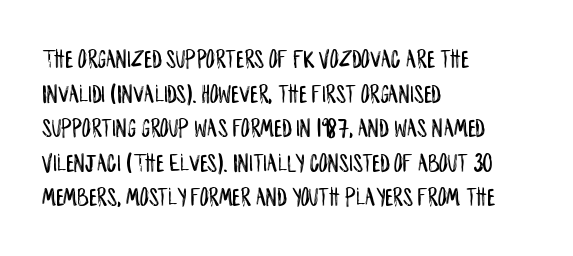
The image shows 27 px text type, upright; set left-aligned, normal line spacing (1.28x), normal letter spacing, not underlined.
